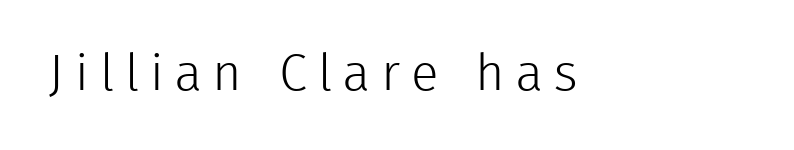
Q: Is the text bold? A: No.
Q: Is the text italic (slanted)? A: No, it is upright.
Q: Is the typeface a serif or a sans-serif typeface? A: Sans-serif.
Q: Is the text underlined? A: No.
Q: Is the spacing between letters normal or unusually wide? A: Unusually wide.
Q: Width (condensed, normal, or wide)? A: Normal.
Q: Stroke contrast? A: Low.
Q: x-height? A: Medium.
Q: Monospaced? A: No.
